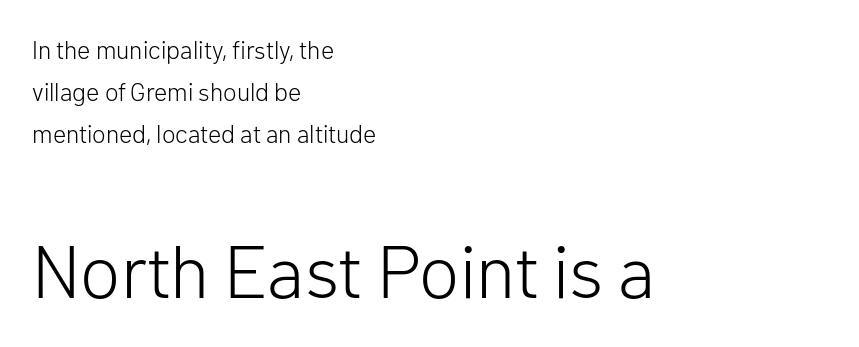
These lines sit exactly where default settings would place them. Tall strokes in this sample are plumb rather than angled. The face used here is proportionally spaced, like ordinary book or web type. I'd call this a sans setting — the letters go barefoot. Horizontal alignment here is leftward, the default for most running prose.
